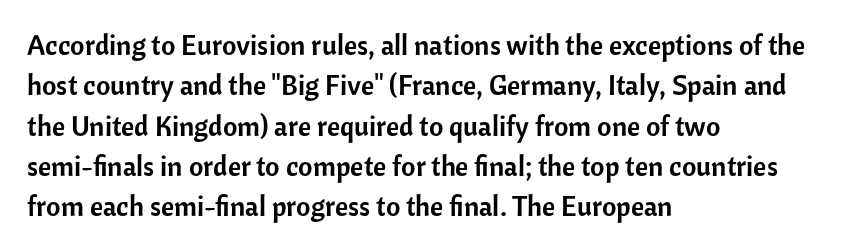
The image shows 28 px sans-serif type, upright; set left-aligned, normal line spacing (1.44x), normal letter spacing, not underlined; low stroke contrast and a medium x-height.
